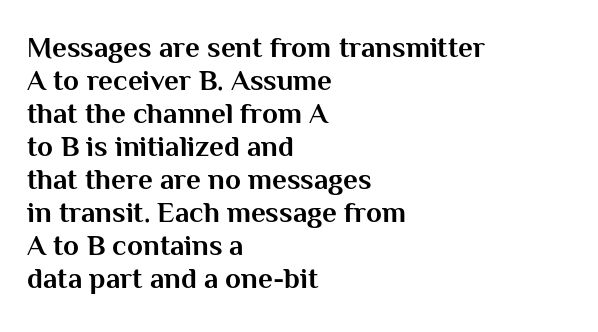
{"serif": "no", "italic": "no", "bold": "yes", "weight": "bold", "width": "normal", "stroke_contrast": "medium", "x_height": "medium", "monospaced": "no", "underline": "no", "align": "left", "line_spacing": "tight", "line_spacing_ratio": 1.14, "letter_spacing": "normal", "letter_spacing_em": 0.0, "glyph_px": 29}
